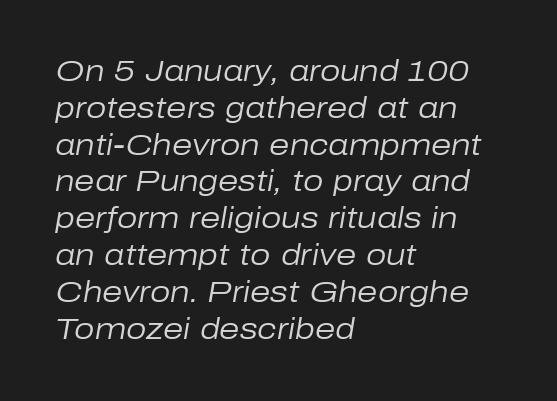
The image shows 29 px regular-weight type, italic (leaning right); set left-aligned, normal line spacing (1.27x), normal letter spacing, not underlined; low stroke contrast and a medium x-height.
